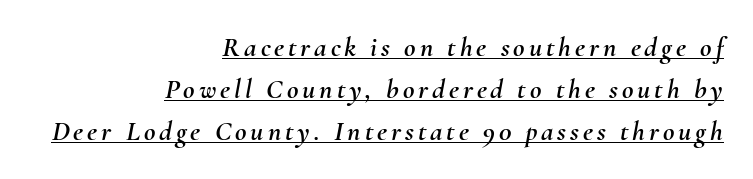
The image shows 28 px text type, italic (leaning right); set right-aligned, normal line spacing (1.5x), underlined; medium stroke contrast and a small x-height.
